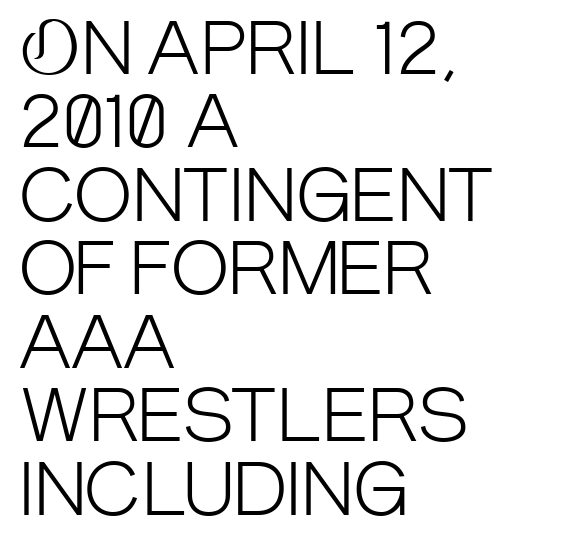
Q: Is the text bold? A: No.
Q: Is the text italic (slanted)? A: No, it is upright.
Q: Is the typeface a serif or a sans-serif typeface? A: Sans-serif.
Q: Is the text underlined? A: No.
Q: How is the paragraph aligned? A: Left-aligned.
Q: Is the spacing between letters normal or unusually wide? A: Normal.
Q: Is the spacing between lines tight, normal or loose? A: Tight.
Q: Width (condensed, normal, or wide)? A: Condensed.
Q: Stroke contrast? A: Low.
Q: x-height? A: Large.
Q: Monospaced? A: No.
